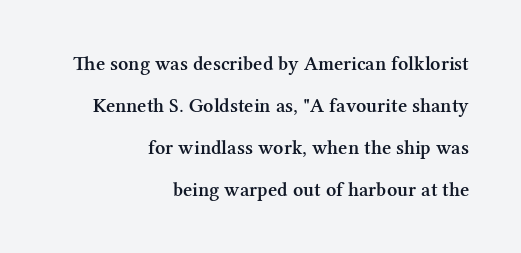
{"italic": "no", "bold": "semi", "underline": "no", "align": "right", "line_spacing": "loose", "line_spacing_ratio": 2.1, "letter_spacing": "normal", "letter_spacing_em": 0.0, "glyph_px": 20}
